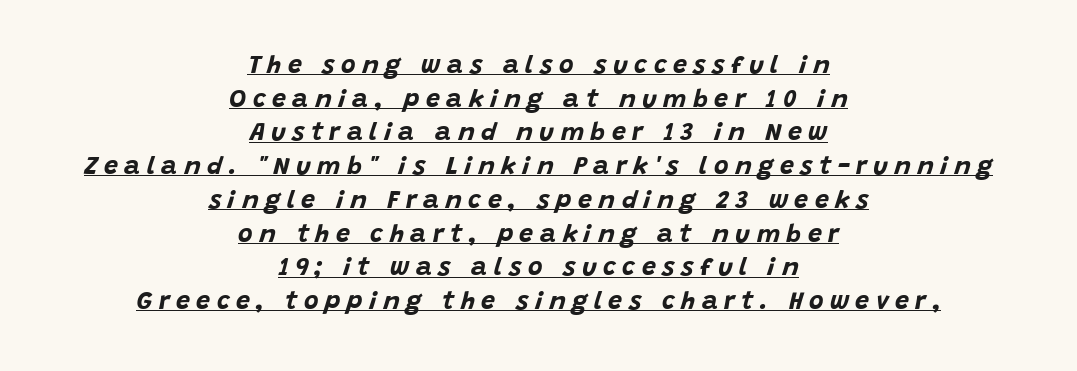
Q: Is the text bold? A: Yes.
Q: Is the text italic (slanted)? A: Yes, it leans right by about 15 degrees.
Q: Is the text underlined? A: Yes.
Q: How is the paragraph aligned? A: Centered.
Q: Is the spacing between letters normal or unusually wide? A: Unusually wide.
Q: Is the spacing between lines tight, normal or loose? A: Normal.
